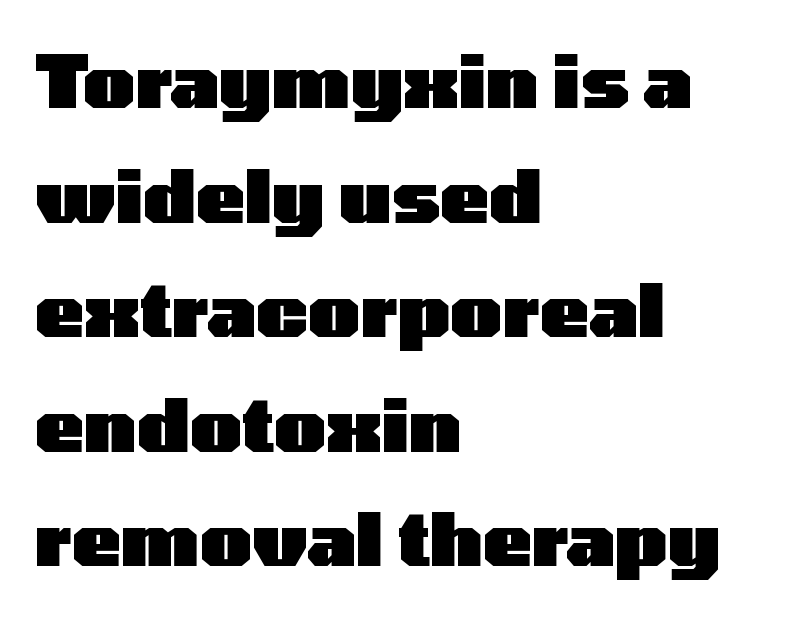
{"serif": "no", "italic": "no", "bold": "yes", "weight": "heavy", "width": "wide", "stroke_contrast": "low", "x_height": "medium", "monospaced": "no", "underline": "no", "align": "left", "line_spacing": "normal", "line_spacing_ratio": 1.57, "letter_spacing": "normal", "letter_spacing_em": 0.0, "glyph_px": 73}
